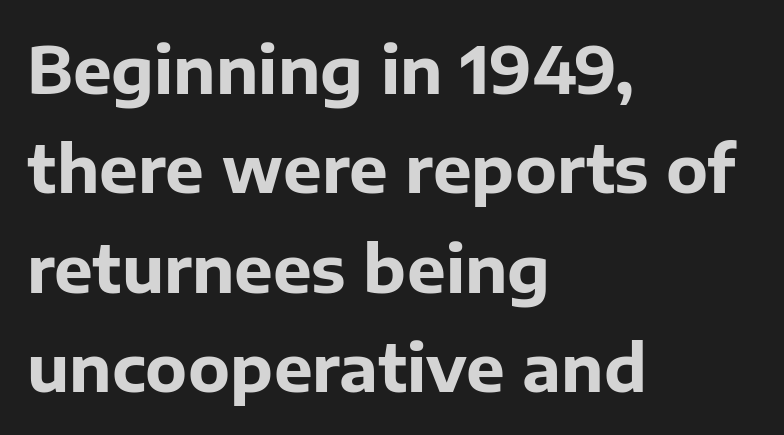
The image shows 65 px bold sans-serif type, upright; set left-aligned, normal line spacing (1.53x), normal letter spacing, not underlined; low stroke contrast and a medium x-height.
